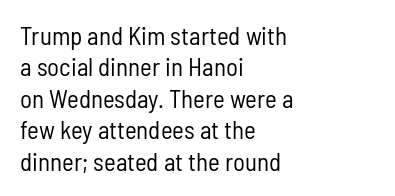
{"italic": "no", "bold": "no", "underline": "no", "align": "left", "line_spacing": "normal", "line_spacing_ratio": 1.26, "letter_spacing": "normal", "letter_spacing_em": 0.0, "glyph_px": 25}
